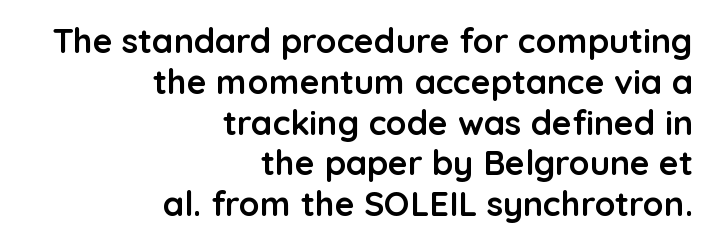
The image shows 34 px semibold sans-serif type, upright; set right-aligned, line spacing 1.2x, normal letter spacing, not underlined; low stroke contrast and a medium x-height.
